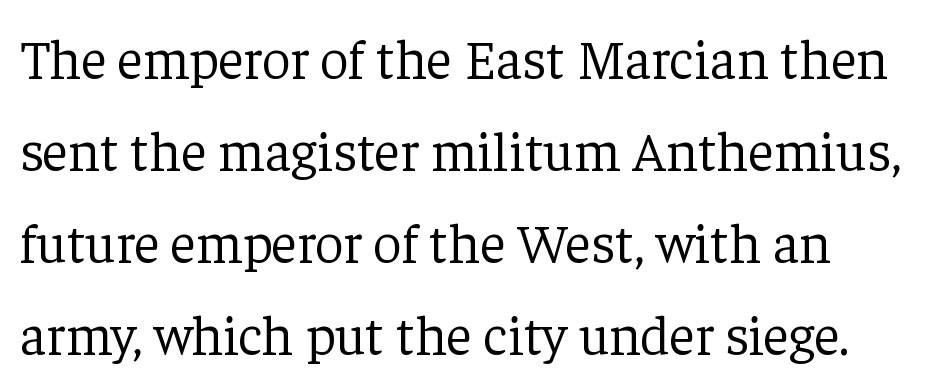
The image shows 56 px light serif type, upright; set normal line spacing (1.64x), normal letter spacing, not underlined; low stroke contrast and a medium x-height.
